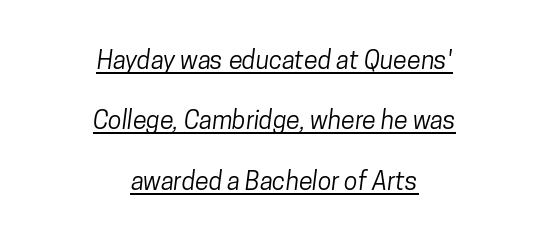
Q: Is the text underlined? A: Yes.
Q: How is the paragraph aligned? A: Centered.
Q: Is the spacing between letters normal or unusually wide? A: Normal.
Q: Is the spacing between lines tight, normal or loose? A: Loose.
